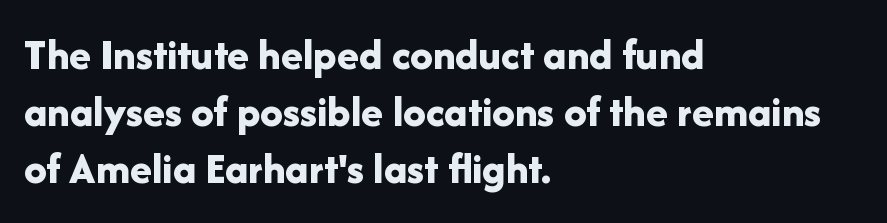
The image shows 45 px bold sans-serif type, upright; set left-aligned, normal line spacing (1.27x), normal letter spacing, not underlined; low stroke contrast and a medium x-height.
